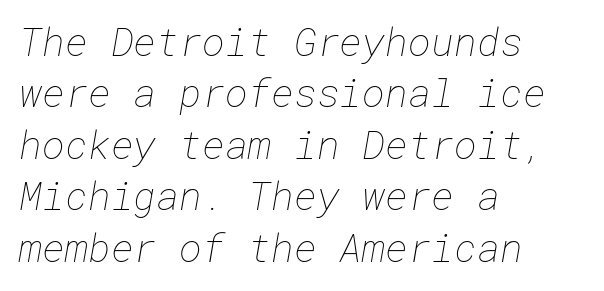
The image shows 39 px thin type; set left-aligned, normal line spacing (1.32x), normal letter spacing, not underlined; low stroke contrast and a medium x-height.
